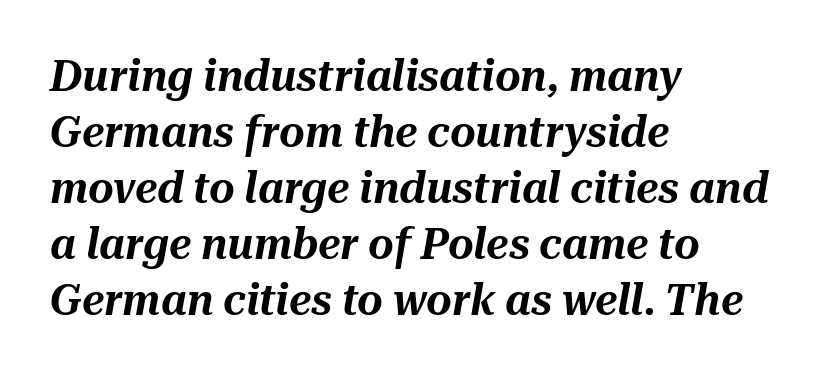
Proportional: the letters do not fall into vertical columns. Leftover space on each line is placed entirely after the last word. Evenly set lines give the paragraph a standard silhouette. A clean baseline with only descenders dipping below it. Characters follow at the spacing the type designer built in. The face used here has a pronounced slope to its letters.
